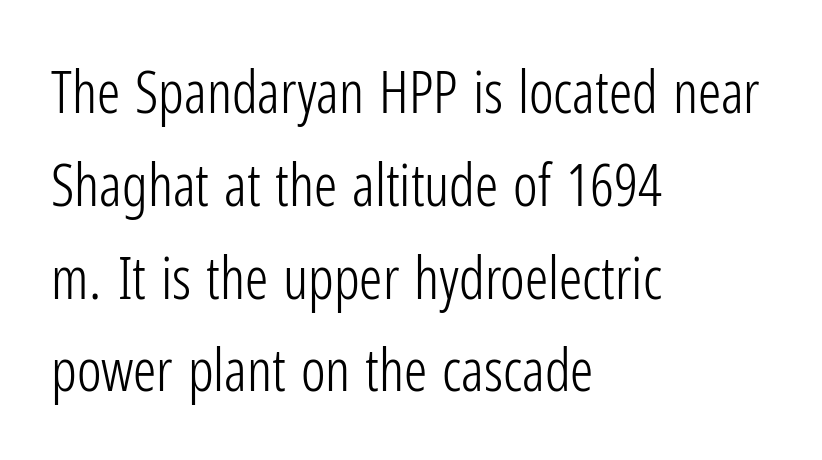
The image shows 58 px light, condensed sans-serif type, upright; set left-aligned, normal line spacing (1.6x), normal letter spacing, not underlined; low stroke contrast and a medium x-height.
